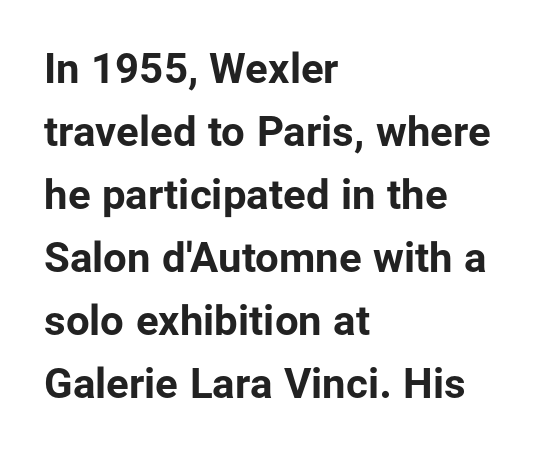
Q: Is the text bold? A: Yes.
Q: Is the text italic (slanted)? A: No, it is upright.
Q: Is the typeface a serif or a sans-serif typeface? A: Sans-serif.
Q: Is the text underlined? A: No.
Q: How is the paragraph aligned? A: Left-aligned.
Q: Is the spacing between letters normal or unusually wide? A: Normal.
Q: Is the spacing between lines tight, normal or loose? A: Normal.
Q: Width (condensed, normal, or wide)? A: Normal.
Q: Stroke contrast? A: Low.
Q: x-height? A: Medium.
Q: Monospaced? A: No.
